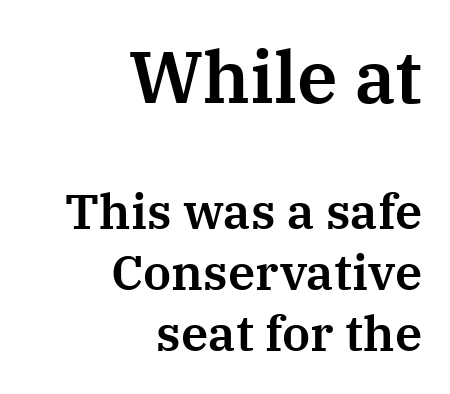
The image shows 73 px serif type, upright; set right-aligned, normal line spacing (1.25x), normal letter spacing, not underlined; the first (top) block is 1.49x larger; medium stroke contrast and a medium x-height.
